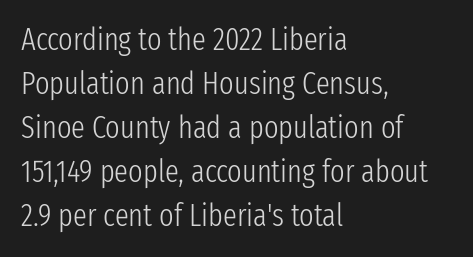
{"serif": "no", "italic": "no", "bold": "no", "weight": "light", "width": "condensed", "stroke_contrast": "low", "x_height": "medium", "monospaced": "no", "underline": "no", "align": "left", "line_spacing": "normal", "line_spacing_ratio": 1.42, "letter_spacing": "normal", "letter_spacing_em": 0.0, "glyph_px": 31}
